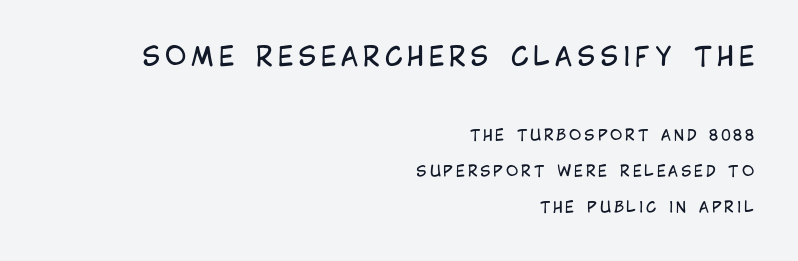
The image shows 26 px text type, upright; set right-aligned, loose line spacing (2.42x), not underlined; the first (top) block is 1.73x larger.
